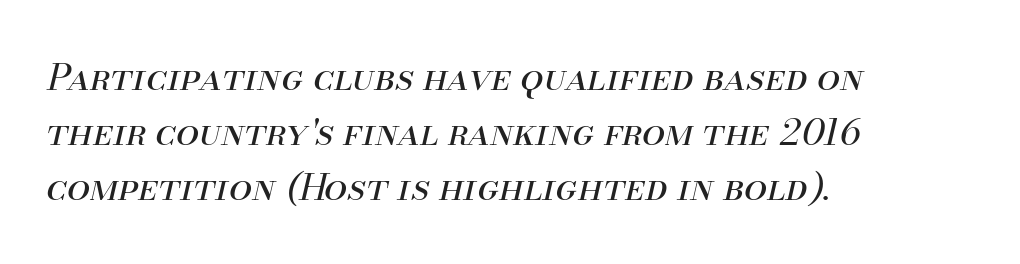
Each stroke keeps to a modest, everyday thickness or less. This rendering leaves character spacing at its baseline value. Quick note: italic. This sample has the flowing, uneven cadence of proportional lettering. Compared with typical paragraphs, the rows here are spaced about the same. If you drew a ruler down the left edge, every line would touch it.
